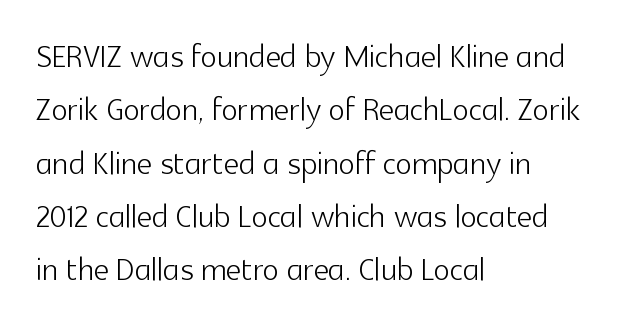
{"serif": "no", "italic": "no", "bold": "no", "weight": "light", "width": "normal", "x_height": "medium", "monospaced": "no", "underline": "no", "align": "left", "line_spacing_ratio": 1.24, "letter_spacing": "normal", "letter_spacing_em": 0.0, "glyph_px": 43}
